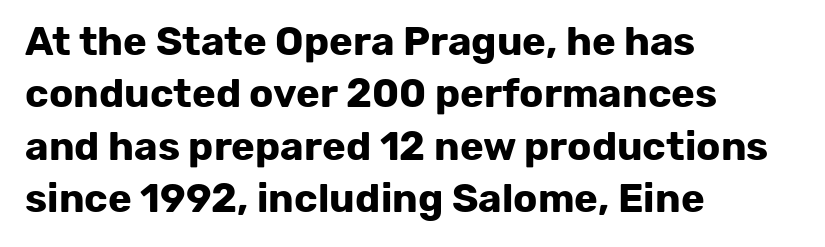
The image shows 40 px bold sans-serif type, upright; set left-aligned, normal line spacing (1.31x), normal letter spacing, not underlined; low stroke contrast and a medium x-height.
